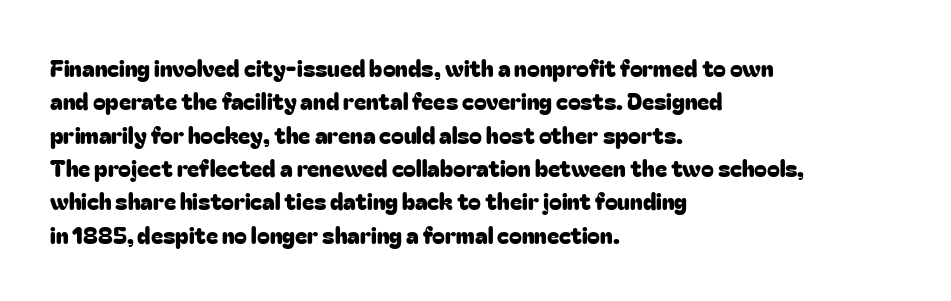
Q: Is the text italic (slanted)? A: No, it is upright.
Q: Is the text underlined? A: No.
Q: How is the paragraph aligned? A: Left-aligned.
Q: Is the spacing between letters normal or unusually wide? A: Normal.
Q: Is the spacing between lines tight, normal or loose? A: Normal.
